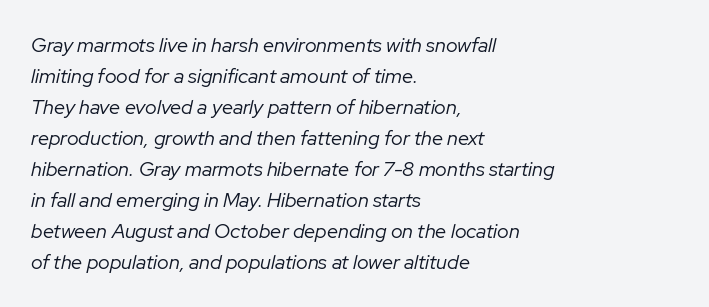
Q: Is the text bold? A: No.
Q: Is the text italic (slanted)? A: Yes, it leans right by about 12 degrees.
Q: Is the text underlined? A: No.
Q: How is the paragraph aligned? A: Left-aligned.
Q: Is the spacing between letters normal or unusually wide? A: Normal.
Q: Is the spacing between lines tight, normal or loose? A: Normal.
